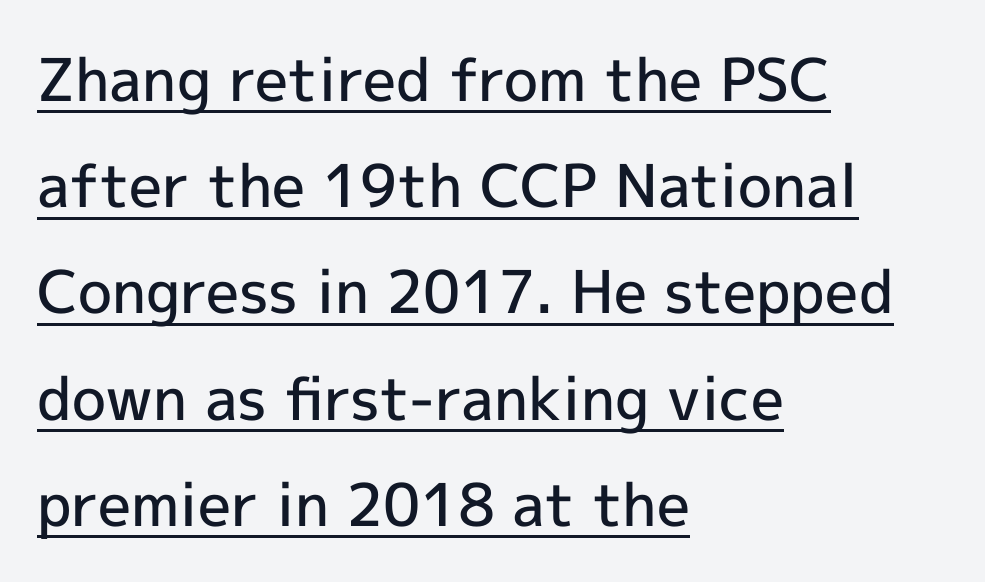
Q: Is the text bold? A: Semi-bold.
Q: Is the text italic (slanted)? A: No, it is upright.
Q: Is the typeface a serif or a sans-serif typeface? A: Sans-serif.
Q: Is the text underlined? A: Yes.
Q: How is the paragraph aligned? A: Left-aligned.
Q: Is the spacing between letters normal or unusually wide? A: Normal.
Q: Width (condensed, normal, or wide)? A: Normal.
Q: x-height? A: Medium.
Q: Monospaced? A: No.
